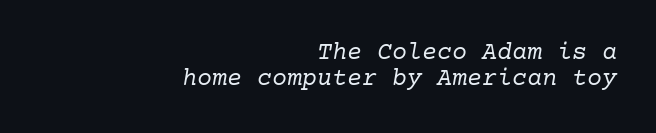
The image shows 25 px text type, italic (leaning right); set right-aligned, tight line spacing (1.03x), normal letter spacing, not underlined.
